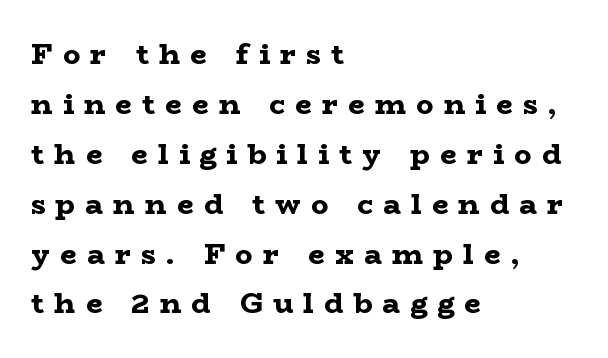
Q: Is the text bold? A: Yes.
Q: Is the text italic (slanted)? A: No, it is upright.
Q: Is the typeface a serif or a sans-serif typeface? A: Serif.
Q: Is the text underlined? A: No.
Q: How is the paragraph aligned? A: Left-aligned.
Q: Is the spacing between letters normal or unusually wide? A: Unusually wide.
Q: Width (condensed, normal, or wide)? A: Wide.
Q: Stroke contrast? A: Low.
Q: x-height? A: Medium.
Q: Monospaced? A: No.
